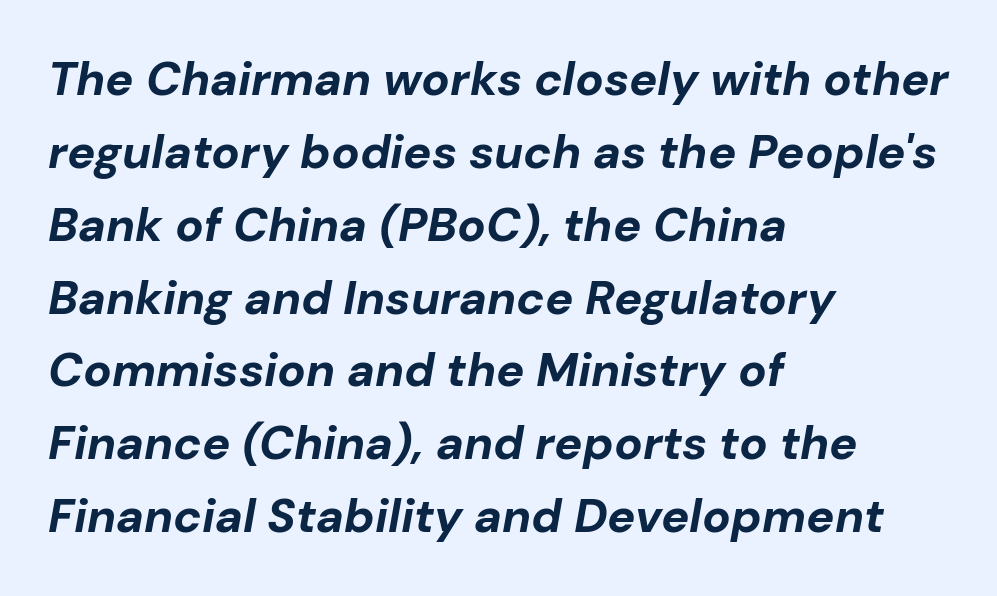
Q: Is the text bold? A: Yes.
Q: Is the text italic (slanted)? A: Yes, it leans right by about 10 degrees.
Q: Is the text underlined? A: No.
Q: How is the paragraph aligned? A: Left-aligned.
Q: Is the spacing between letters normal or unusually wide? A: Normal.
Q: Is the spacing between lines tight, normal or loose? A: Normal.
Q: Width (condensed, normal, or wide)? A: Normal.
Q: Stroke contrast? A: Low.
Q: x-height? A: Medium.
Q: Monospaced? A: No.
